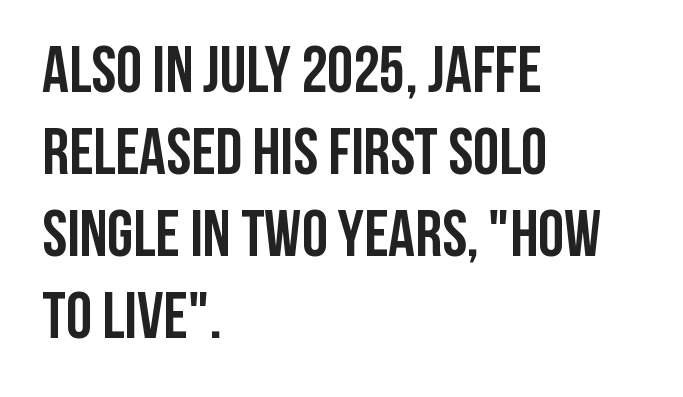
Q: Is the text bold? A: Yes.
Q: Is the text italic (slanted)? A: No, it is upright.
Q: Is the typeface a serif or a sans-serif typeface? A: Sans-serif.
Q: Is the text underlined? A: No.
Q: How is the paragraph aligned? A: Left-aligned.
Q: Is the spacing between letters normal or unusually wide? A: Normal.
Q: Width (condensed, normal, or wide)? A: Condensed.
Q: Stroke contrast? A: Low.
Q: x-height? A: Large.
Q: Monospaced? A: No.
